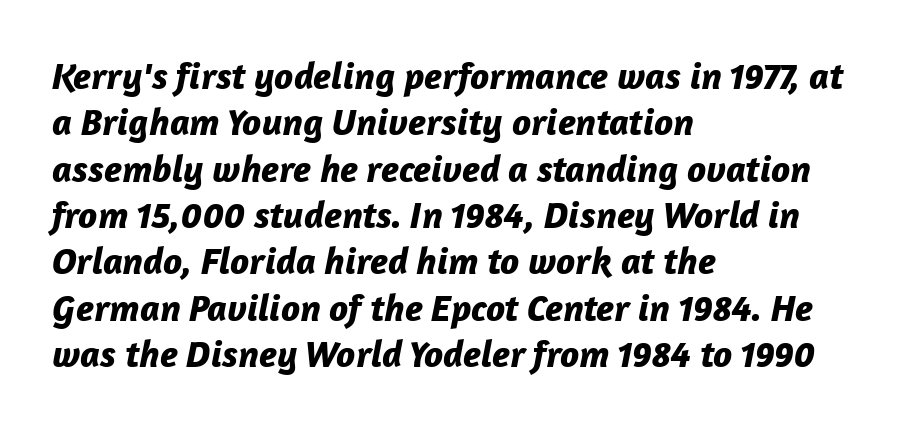
{"italic": "yes", "lean": "right", "slant_degrees": 12, "bold": "yes", "weight": "bold", "width": "normal", "stroke_contrast": "low", "x_height": "medium", "monospaced": "no", "underline": "no", "align": "left", "line_spacing_ratio": 1.22, "letter_spacing": "normal", "letter_spacing_em": 0.0, "glyph_px": 38}
